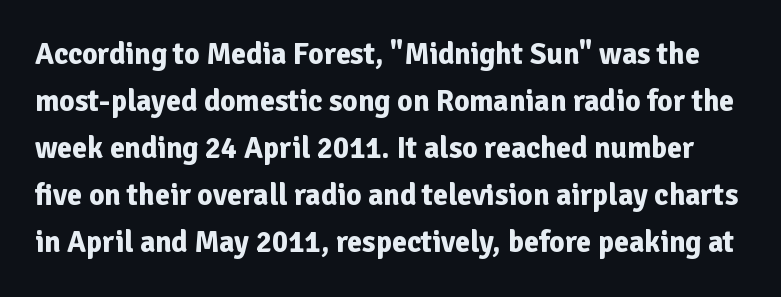
The image shows 30 px bold sans-serif type, upright; set normal line spacing (1.57x), normal letter spacing, not underlined; low stroke contrast and a medium x-height.
